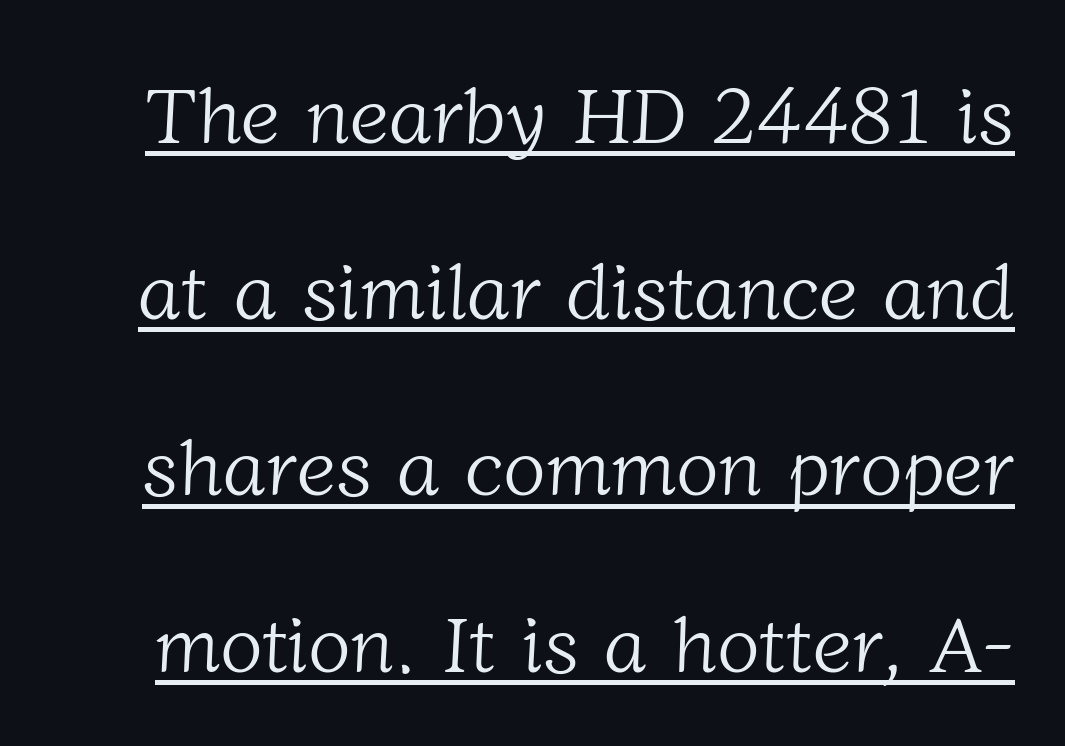
Each stroke keeps to a modest, everyday thickness or less. The string is rendered with underlining switched on. This sample has the flowing, uneven cadence of proportional lettering. Horizontal bands of white between lines are thick stripes. Observe the serifs anchoring each vertical stroke in this sample.
